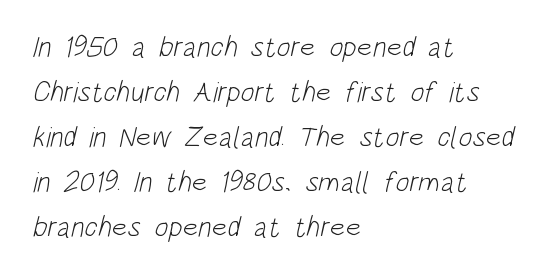
The image shows 29 px light, condensed sans-serif type; set left-aligned, normal line spacing (1.55x), normal letter spacing, not underlined; low stroke contrast and a large x-height.
